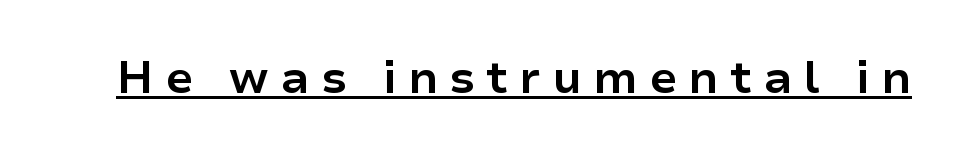
You can see a thin bar hugging the bottom of the glyphs. The face used here is rendered with a markedly widened letterfit. Typographically, this falls in the sans-serif category. Varying glyph widths throughout — classic text-font behaviour. Quick note: not italic, upright. Every letter is thick-stroked: bold, no question.
